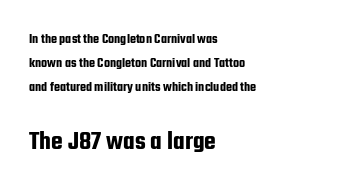
{"italic": "no", "underline": "no", "align": "left", "line_spacing_ratio": 1.72, "letter_spacing": "normal", "letter_spacing_em": 0.0, "larger_block": "second", "size_ratio": 1.93, "glyph_px": 27}
